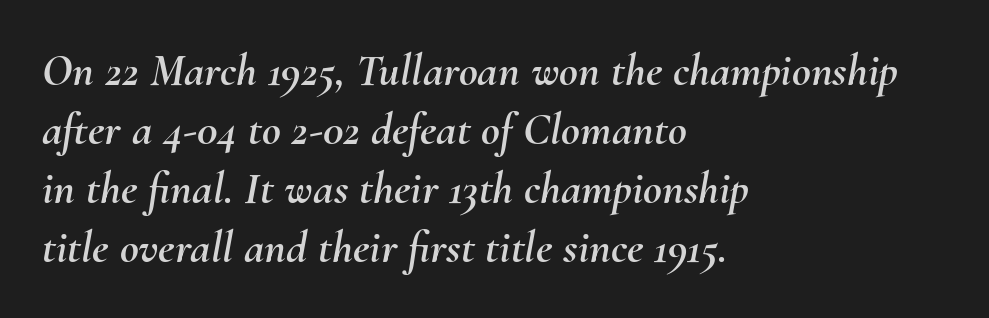
{"italic": "yes", "lean": "right", "slant_degrees": 10, "width": "normal", "stroke_contrast": "medium", "x_height": "small", "monospaced": "no", "underline": "no", "align": "left", "line_spacing": "normal", "line_spacing_ratio": 1.28, "letter_spacing": "normal", "letter_spacing_em": 0.0, "glyph_px": 46}
